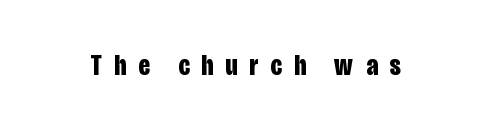
The baseline area is clear. Examine the stroke ends and you'll find no serifs. The glyphs have the mass of a bold cut. Vertical strokes here are truly vertical.
